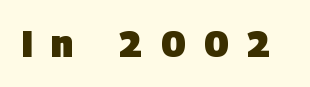
Q: Is the text bold? A: Yes.
Q: Is the typeface a serif or a sans-serif typeface? A: Sans-serif.
Q: Is the text underlined? A: No.
Q: Is the spacing between letters normal or unusually wide? A: Unusually wide.
Q: Width (condensed, normal, or wide)? A: Normal.
Q: Stroke contrast? A: Low.
Q: x-height? A: Large.
Q: Monospaced? A: No.
